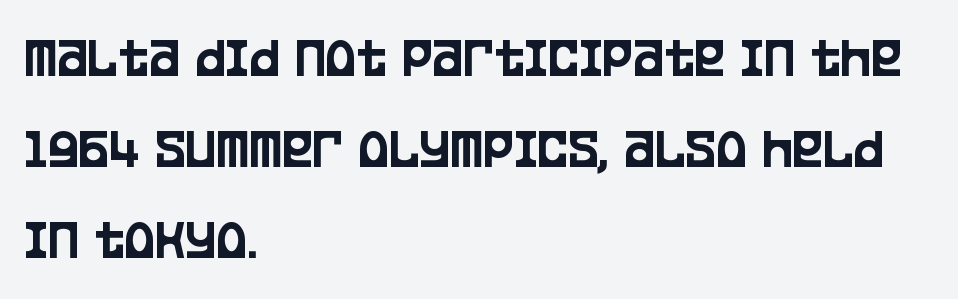
In terms of leading, this rendering sits right in the middle. A bare baseline throughout the passage. Here the designer chose a conventional face with non-uniform glyph widths. Does the lettering tilt? It doesn't — this is upright. All the whitespace from short lines collects on the right. The letters carry no serifs — their stems end cleanly without finishing strokes.
